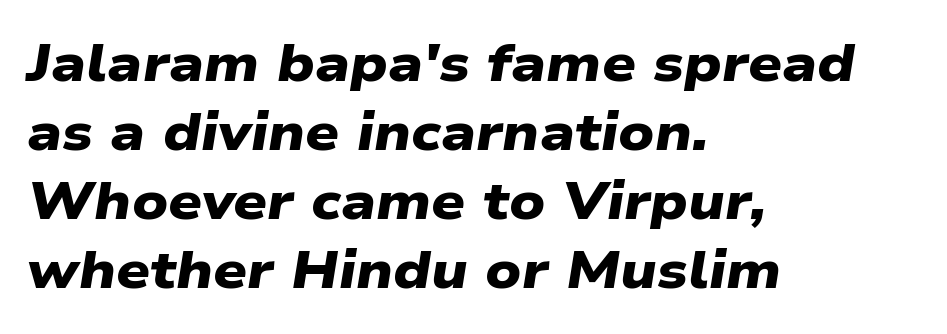
This sample uses a sans-serif face. Is the letter spacing exaggerated? No — it looks like the ordinary default. Stroke thickness is high; the sample reads as a true bold. Letters rest on an invisible, unmarked baseline. The typesetter chose a ragged-right arrangement here.
